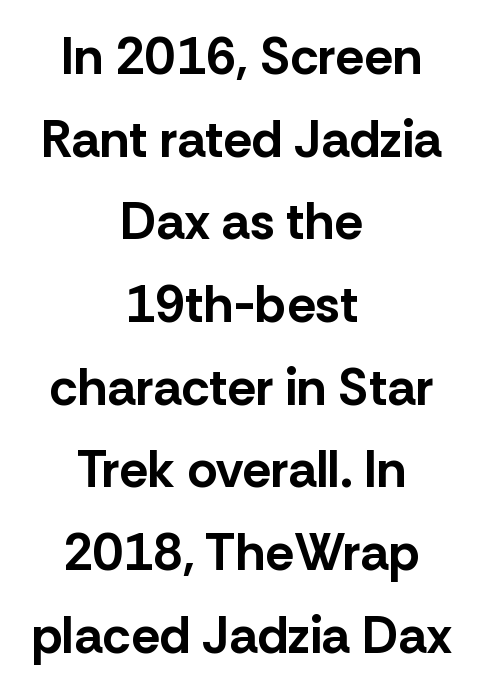
The image shows 52 px bold sans-serif type, upright; set centered, normal line spacing (1.59x), normal letter spacing, not underlined; low stroke contrast and a medium x-height.
